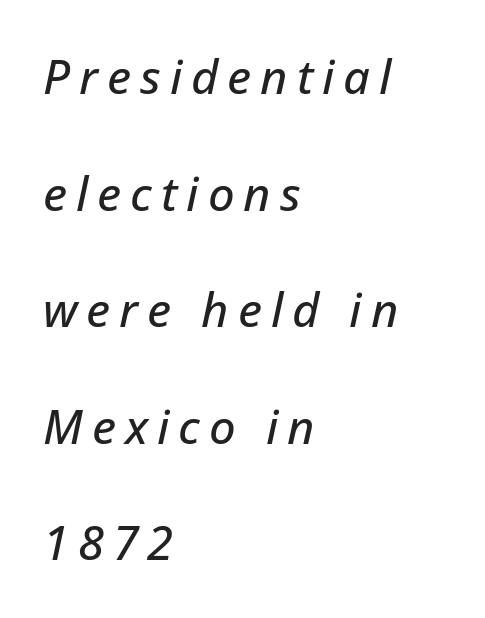
The block of text is sparse from top to bottom, with ample space between rows. Nobody drew a line under any word here. Proportional: the letters do not fall into vertical columns. The font's italic variant was chosen for this text. Reading down the block, your eye returns to a fixed left position each line.
